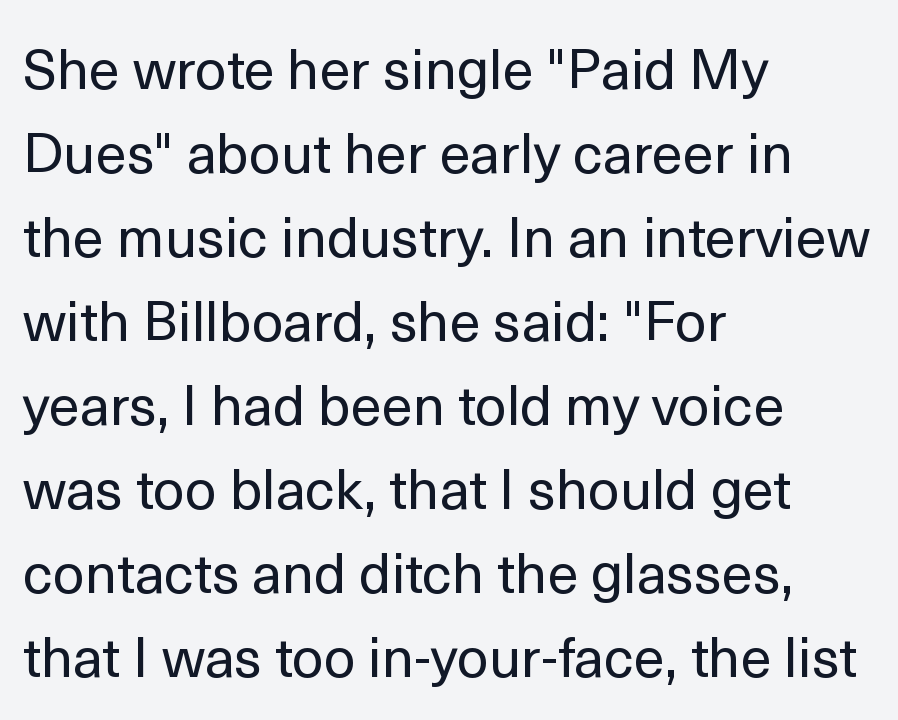
{"serif": "no", "italic": "no", "bold": "no", "weight": "regular", "width": "normal", "x_height": "medium", "monospaced": "no", "underline": "no", "align": "left", "line_spacing": "normal", "line_spacing_ratio": 1.5, "letter_spacing": "normal", "letter_spacing_em": 0.0, "glyph_px": 56}
